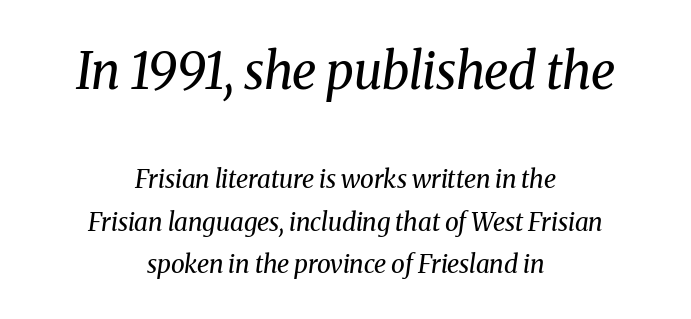
The image shows 50 px regular-weight serif type, italic (leaning right); set centered, normal line spacing (1.69x), normal letter spacing, not underlined; the first (top) block is 2.0x larger; medium stroke contrast and a medium x-height.
